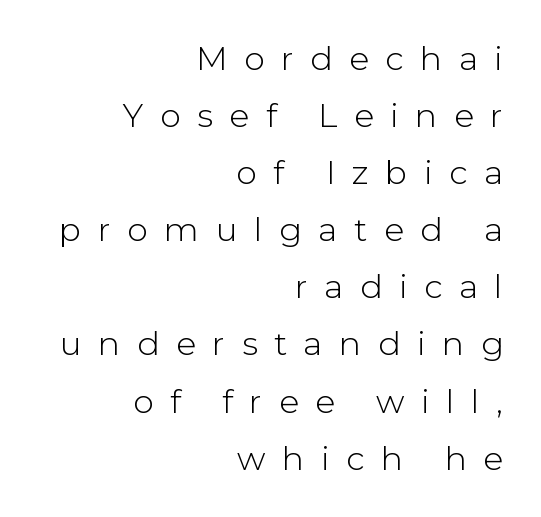
The image shows 33 px light sans-serif type, upright; set right-aligned, line spacing 1.73x, unusually wide letter spacing (+0.5 em), not underlined; low stroke contrast and a medium x-height.
